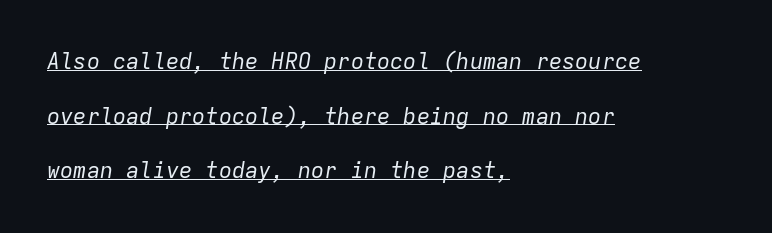
{"italic": "yes", "lean": "right", "slant_degrees": 9, "bold": "no", "underline": "yes", "align": "left", "line_spacing": "loose", "line_spacing_ratio": 2.48, "letter_spacing": "normal", "letter_spacing_em": 0.0, "glyph_px": 22}
